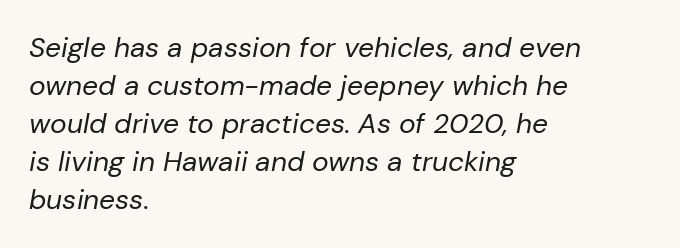
There's an unmistakable incline to the writing here. The gaps between neighbouring characters are ordinary and unremarkable. Compared with typical paragraphs, the rows here are spaced about the same. Any mark beneath the type? The region is blank. Note the varied advance widths — an 'i' is clearly narrower than an 'm'.
